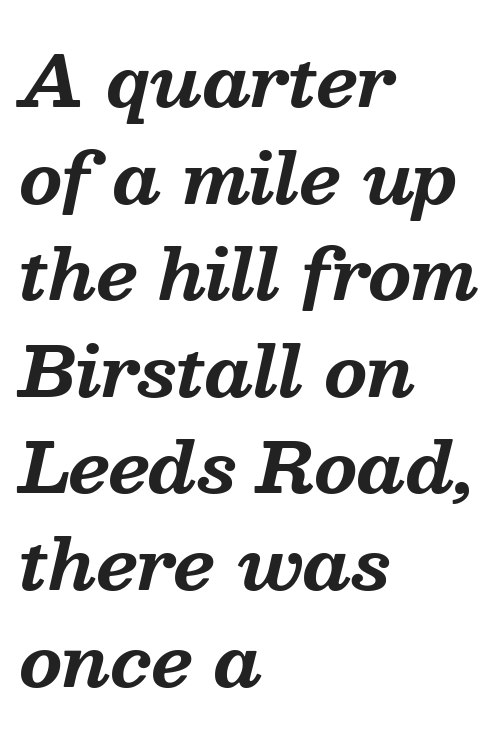
{"serif": "yes", "italic": "yes", "lean": "right", "slant_degrees": 13, "bold": "yes", "weight": "bold", "width": "normal", "stroke_contrast": "medium", "x_height": "medium", "monospaced": "no", "underline": "no", "align": "left", "line_spacing": "normal", "line_spacing_ratio": 1.4, "letter_spacing": "normal", "letter_spacing_em": 0.0, "glyph_px": 69}
